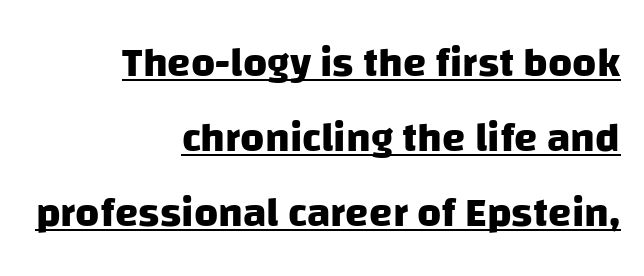
{"serif": "no", "bold": "yes", "weight": "heavy", "width": "normal", "stroke_contrast": "low", "x_height": "large", "monospaced": "no", "underline": "yes", "align": "right", "line_spacing_ratio": 1.78, "letter_spacing": "normal", "letter_spacing_em": 0.0, "glyph_px": 42}
